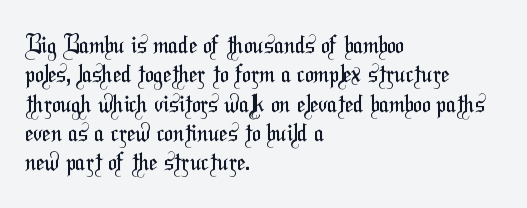
Q: Is the text bold? A: No.
Q: Is the text underlined? A: No.
Q: How is the paragraph aligned? A: Left-aligned.
Q: Is the spacing between letters normal or unusually wide? A: Normal.
